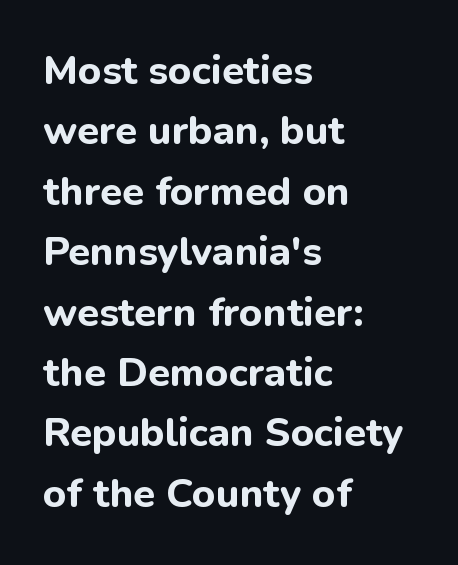
The rendering keeps characters at their native spacing. Thick stems and heavy bowls — unmistakably bold. The rag falls on the right side of this text block. Character widths vary here, with narrow letters taking less room than wide ones.
